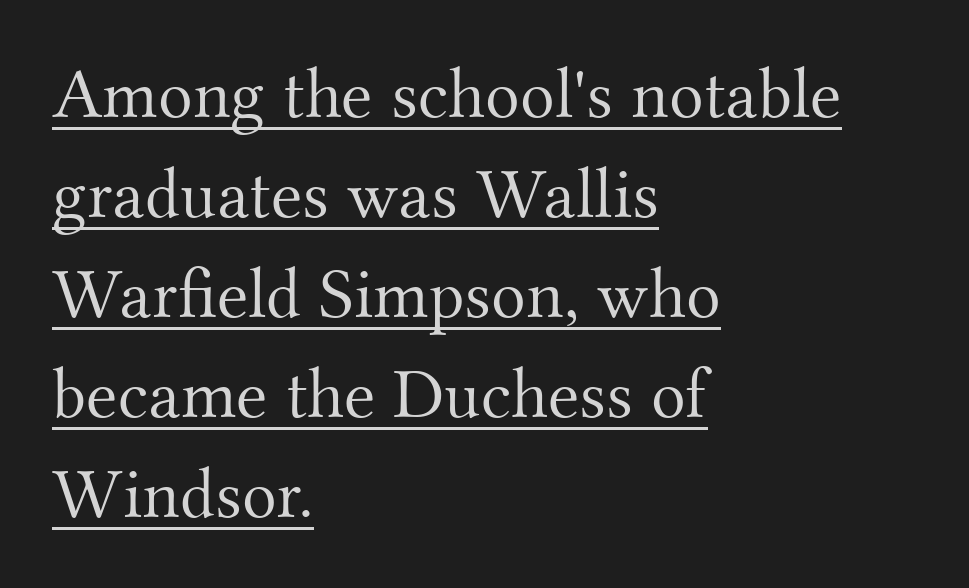
{"serif": "yes", "italic": "no", "bold": "no", "weight": "light", "width": "normal", "stroke_contrast": "medium", "x_height": "small", "monospaced": "no", "underline": "yes", "align": "left", "line_spacing": "normal", "line_spacing_ratio": 1.39, "letter_spacing": "normal", "letter_spacing_em": 0.0, "glyph_px": 72}
